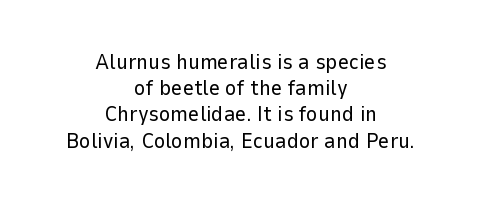
The image shows 22 px text type, upright; set centered, line spacing 1.19x, normal letter spacing, not underlined.
